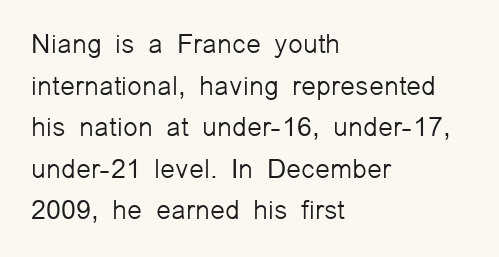
{"italic": "no", "bold": "no", "underline": "no", "align": "left", "line_spacing": "normal", "line_spacing_ratio": 1.54, "letter_spacing": "normal", "letter_spacing_em": 0.0, "glyph_px": 27}
